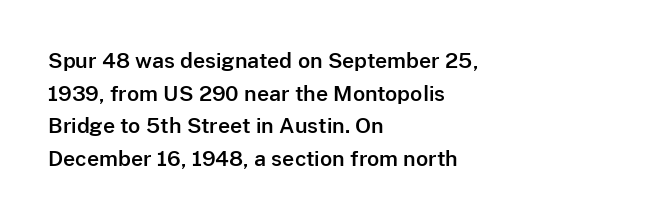
The image shows 21 px text type, upright; set left-aligned, normal line spacing (1.55x), normal letter spacing, not underlined.
